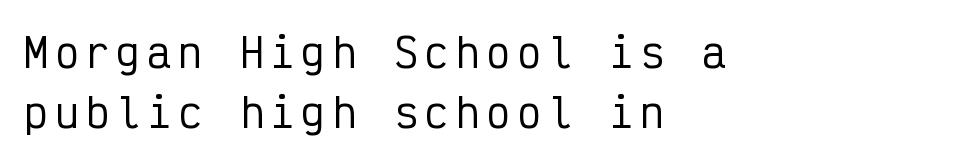
Is there any slant? The stems are plumb. Each line starts at the same left margin while the right side varies. Each new line begins a customary step beneath the previous one. The rendering uses typewriter-style spacing with identical character cells. Bare-footed words on every line. Serifs: no, the terminals of the letterforms are clean.
